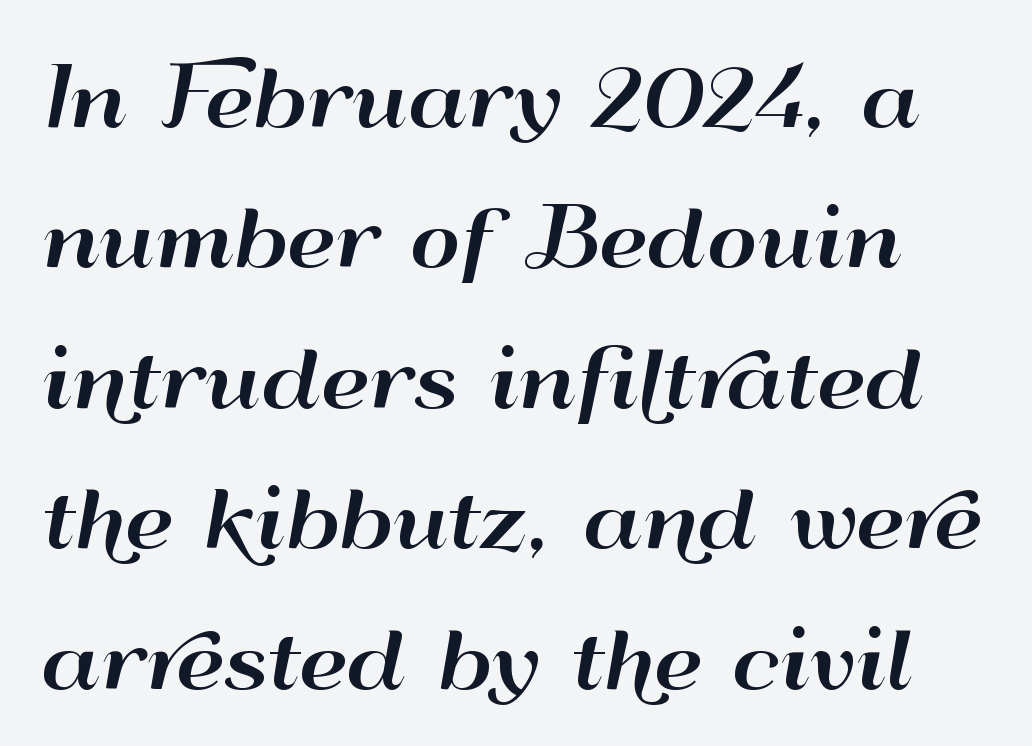
{"serif": "no", "width": "wide", "stroke_contrast": "high", "x_height": "small", "monospaced": "no", "underline": "no", "line_spacing_ratio": 1.8, "letter_spacing": "normal", "letter_spacing_em": 0.0, "glyph_px": 78}
